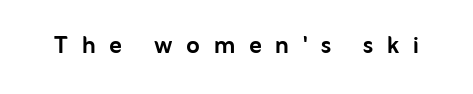
A typesetter would call this heavily tracked-out type. Character widths vary here, with narrow letters taking less room than wide ones. The font's upright variant was chosen for this text. Check under the words: just untouched page.
